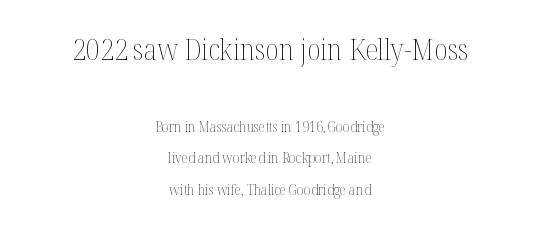
The lines are quadded center. If you measured baseline to baseline, you'd find a long distance. Looks like regular typesetting: each glyph gets only the width it needs. Is the letter spacing exaggerated? No — it looks like the ordinary default. Weight class: somewhere from thin through regular. You can tell it's not italic because the verticals are truly vertical.
